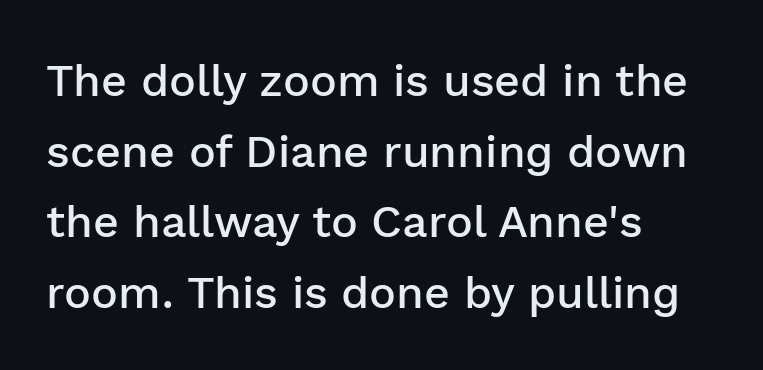
Q: Is the text bold? A: Semi-bold.
Q: Is the text italic (slanted)? A: No, it is upright.
Q: Is the typeface a serif or a sans-serif typeface? A: Sans-serif.
Q: Is the text underlined? A: No.
Q: How is the paragraph aligned? A: Left-aligned.
Q: Is the spacing between letters normal or unusually wide? A: Normal.
Q: Is the spacing between lines tight, normal or loose? A: Normal.
Q: Width (condensed, normal, or wide)? A: Normal.
Q: Stroke contrast? A: Low.
Q: x-height? A: Medium.
Q: Monospaced? A: No.
